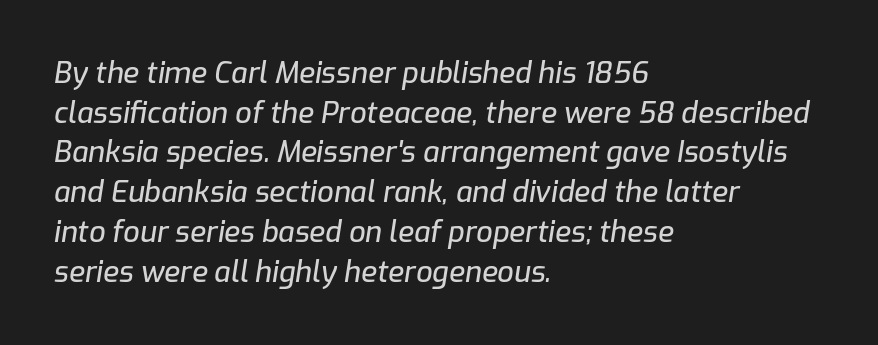
The image shows 29 px text type, italic (leaning right); set left-aligned, normal line spacing (1.37x), normal letter spacing, not underlined; low stroke contrast and a medium x-height.
